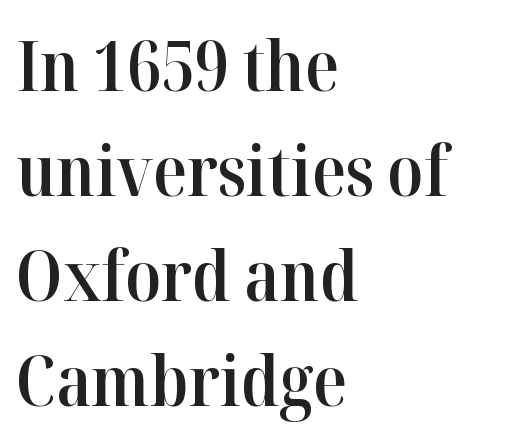
The image shows 70 px semibold serif type, upright; set left-aligned, normal line spacing (1.5x), normal letter spacing, not underlined; high stroke contrast and a medium x-height.
